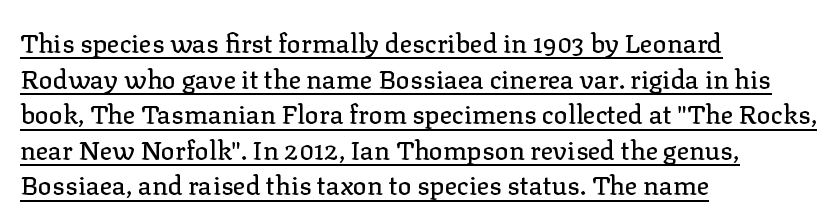
Q: Is the text italic (slanted)? A: No, it is upright.
Q: Is the text underlined? A: Yes.
Q: How is the paragraph aligned? A: Left-aligned.
Q: Is the spacing between letters normal or unusually wide? A: Normal.
Q: Is the spacing between lines tight, normal or loose? A: Normal.
